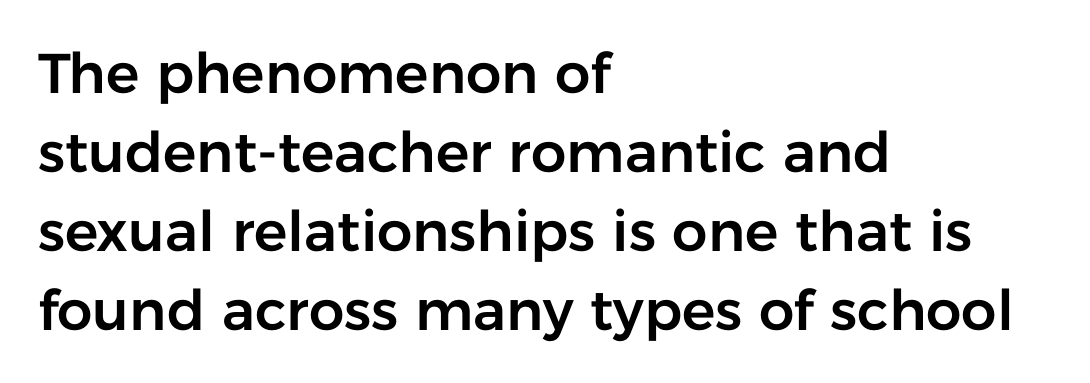
Q: Is the text italic (slanted)? A: No, it is upright.
Q: Is the typeface a serif or a sans-serif typeface? A: Sans-serif.
Q: Is the text underlined? A: No.
Q: How is the paragraph aligned? A: Left-aligned.
Q: Is the spacing between letters normal or unusually wide? A: Normal.
Q: Is the spacing between lines tight, normal or loose? A: Normal.
Q: Width (condensed, normal, or wide)? A: Normal.
Q: Stroke contrast? A: Low.
Q: x-height? A: Medium.
Q: Monospaced? A: No.
